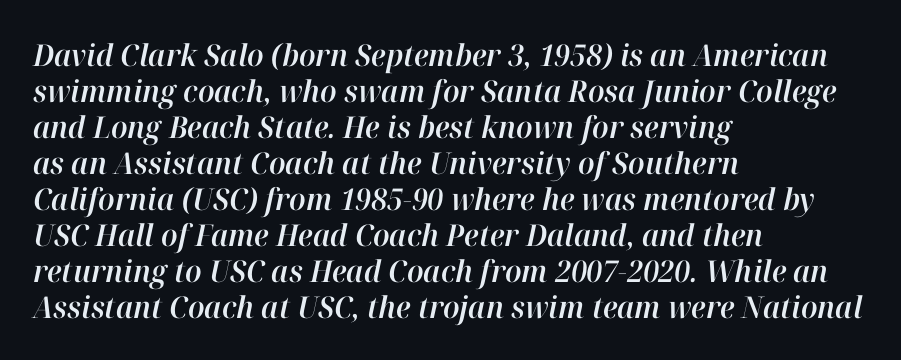
Q: Is the text italic (slanted)? A: Yes, it leans right by about 12 degrees.
Q: Is the text underlined? A: No.
Q: How is the paragraph aligned? A: Left-aligned.
Q: Is the spacing between letters normal or unusually wide? A: Normal.
Q: Width (condensed, normal, or wide)? A: Normal.
Q: Stroke contrast? A: High.
Q: x-height? A: Medium.
Q: Monospaced? A: No.
